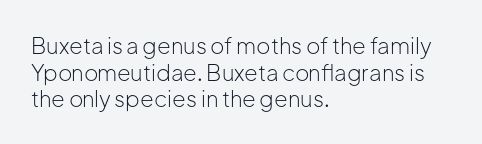
The image shows 22 px text type, upright; set left-aligned, line spacing 1.21x, normal letter spacing, not underlined.
